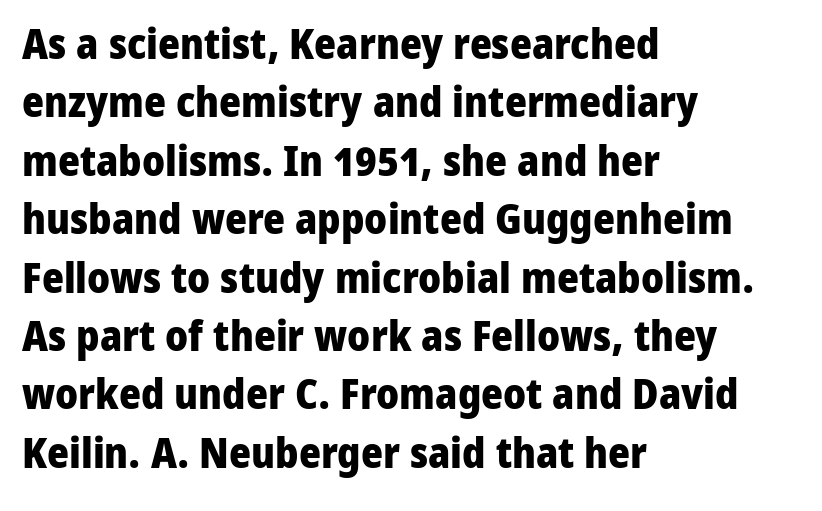
Vertically, the passage feels balanced, rows spaced as you'd expect. Here the glyphs are tracked normally, forming tight word shapes. Note: no serifs on the glyphs. Is there any slant? The stems are plumb.
